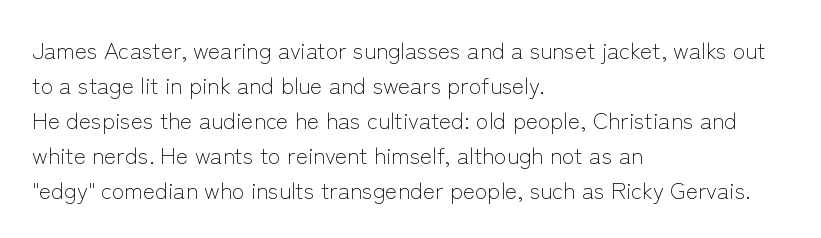
Q: Is the text bold? A: No.
Q: Is the text italic (slanted)? A: No, it is upright.
Q: Is the text underlined? A: No.
Q: How is the paragraph aligned? A: Left-aligned.
Q: Is the spacing between letters normal or unusually wide? A: Normal.
Q: Is the spacing between lines tight, normal or loose? A: Normal.
